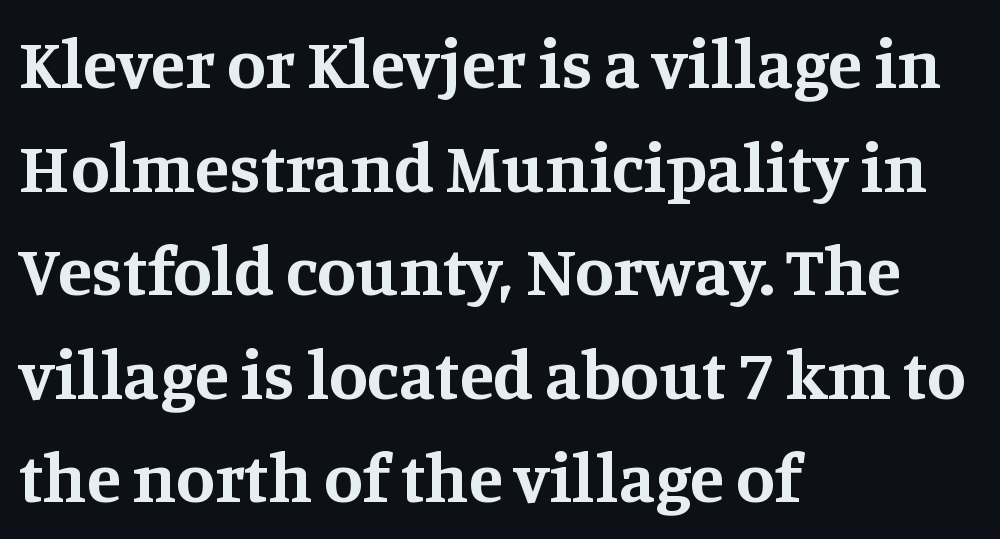
{"serif": "yes", "italic": "no", "bold": "yes", "weight": "bold", "width": "normal", "stroke_contrast": "medium", "x_height": "large", "monospaced": "no", "underline": "no", "align": "left", "line_spacing": "normal", "line_spacing_ratio": 1.48, "letter_spacing": "normal", "letter_spacing_em": 0.0, "glyph_px": 70}
